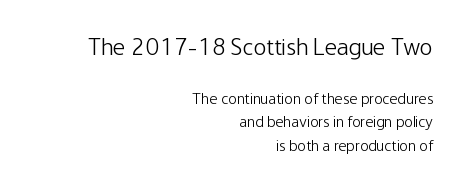
{"italic": "no", "bold": "no", "underline": "no", "align": "right", "line_spacing": "normal", "line_spacing_ratio": 1.48, "letter_spacing": "normal", "letter_spacing_em": 0.0, "larger_block": "first", "size_ratio": 1.5, "glyph_px": 24}
